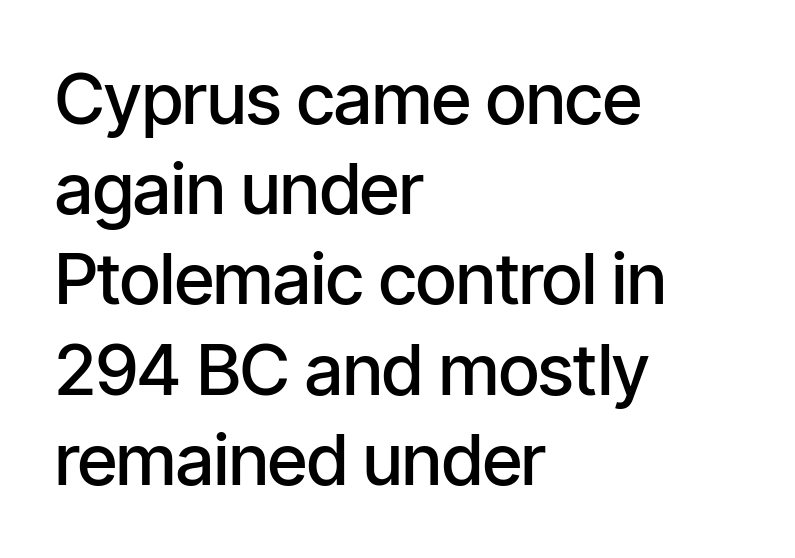
{"serif": "no", "italic": "no", "bold": "semi", "weight": "semibold", "width": "condensed", "stroke_contrast": "low", "x_height": "medium", "monospaced": "no", "underline": "no", "align": "left", "line_spacing": "normal", "line_spacing_ratio": 1.27, "letter_spacing": "normal", "letter_spacing_em": 0.0, "glyph_px": 71}
